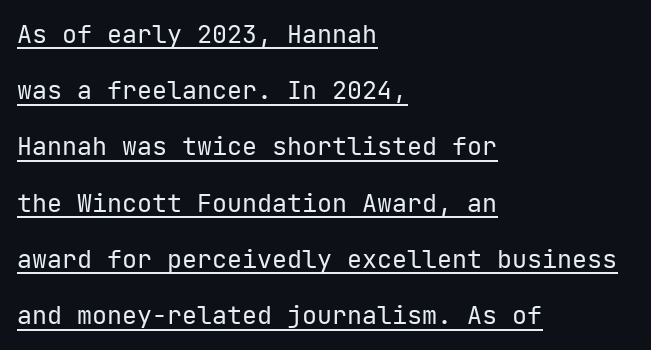
The image shows 25 px text type, upright; set left-aligned, loose line spacing (2.25x), normal letter spacing, underlined.
